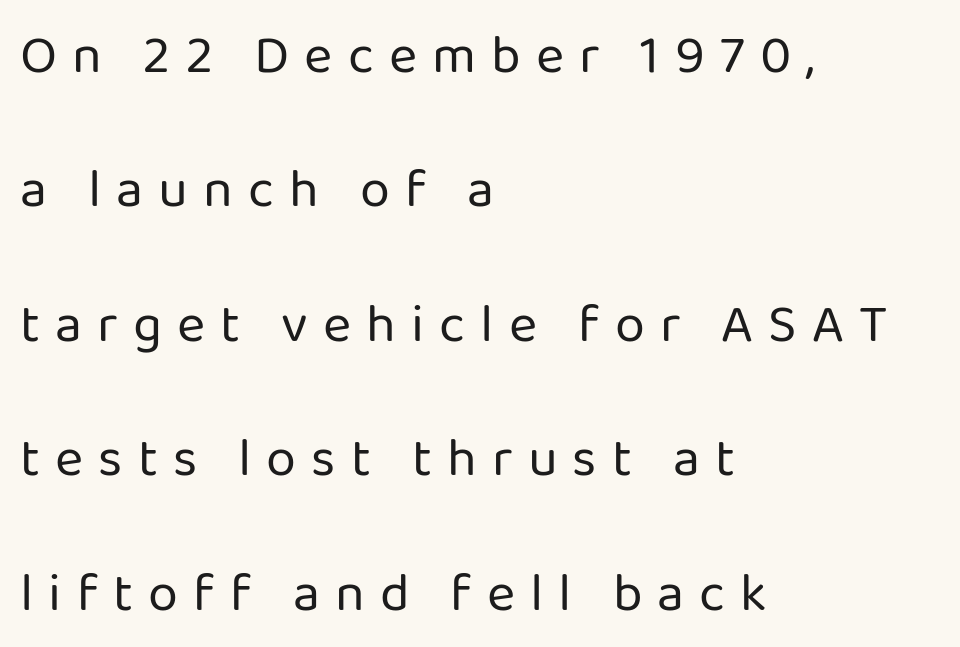
Q: Is the text bold? A: No.
Q: Is the text italic (slanted)? A: No, it is upright.
Q: Is the typeface a serif or a sans-serif typeface? A: Sans-serif.
Q: Is the text underlined? A: No.
Q: How is the paragraph aligned? A: Left-aligned.
Q: Is the spacing between letters normal or unusually wide? A: Unusually wide.
Q: Is the spacing between lines tight, normal or loose? A: Loose.
Q: Width (condensed, normal, or wide)? A: Normal.
Q: Stroke contrast? A: Low.
Q: x-height? A: Medium.
Q: Monospaced? A: No.
